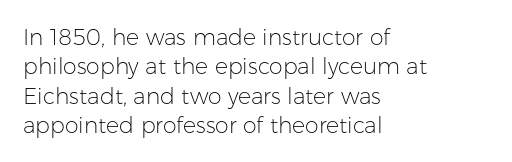
Q: Is the text bold? A: No.
Q: Is the text italic (slanted)? A: No, it is upright.
Q: Is the text underlined? A: No.
Q: How is the paragraph aligned? A: Left-aligned.
Q: Is the spacing between letters normal or unusually wide? A: Normal.
Q: Is the spacing between lines tight, normal or loose? A: Normal.
